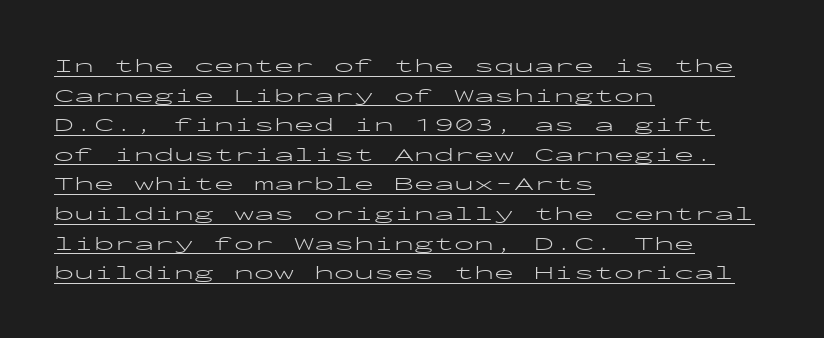
Posture: vertical. The setting favours the left margin, as ordinary paragraphs usually do. Between one letter and the next there's only the usual sliver of space. Vertically, the passage feels balanced, rows spaced as you'd expect. Is this a heavy cut? Hardly; it is regular or lighter.
